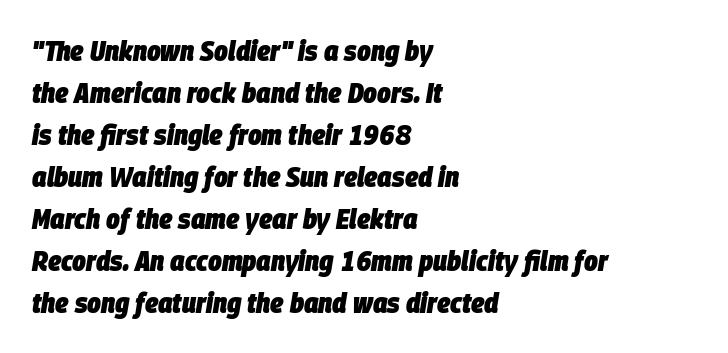
{"italic": "yes", "lean": "right", "slant_degrees": 9, "bold": "yes", "weight": "heavy", "width": "condensed", "stroke_contrast": "low", "x_height": "large", "monospaced": "no", "underline": "no", "align": "left", "line_spacing": "normal", "line_spacing_ratio": 1.45, "letter_spacing": "normal", "letter_spacing_em": 0.0, "glyph_px": 29}
